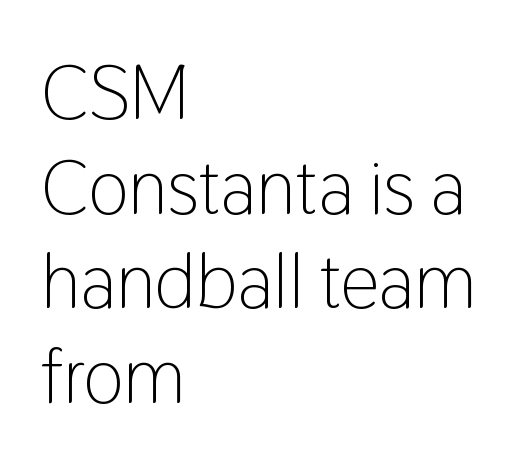
{"serif": "no", "italic": "no", "bold": "no", "weight": "light", "width": "condensed", "stroke_contrast": "low", "x_height": "medium", "monospaced": "no", "underline": "no", "align": "left", "line_spacing_ratio": 1.23, "letter_spacing": "normal", "letter_spacing_em": 0.0, "glyph_px": 77}
